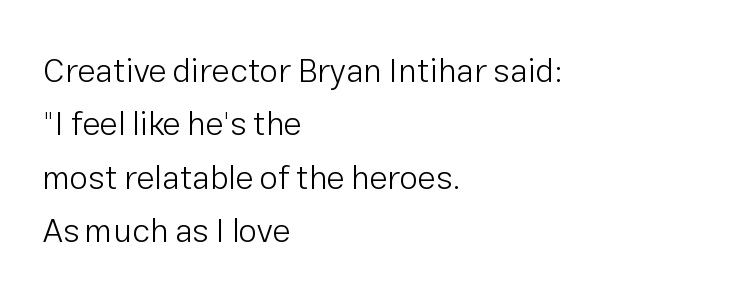
A quiet, ordinary-to-light weight characterises the typeface. A typesetter would call this leading conventional body-copy spacing. Each letter keeps its own natural width here, so spacing adapts to shape. The passage shown is not underscored anywhere.
